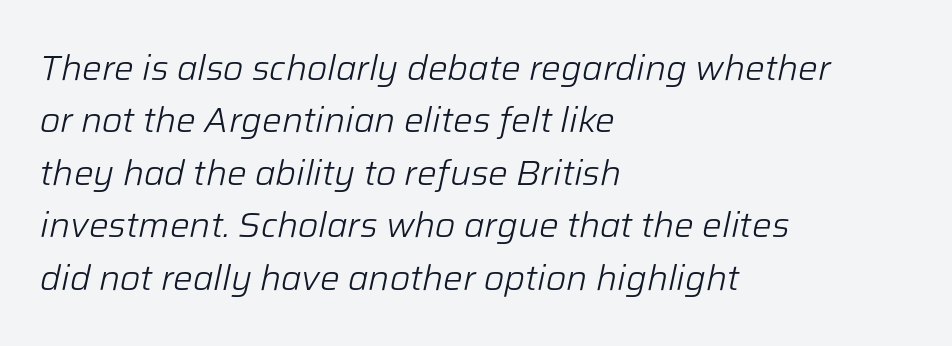
{"italic": "yes", "lean": "right", "slant_degrees": 12, "bold": "no", "weight": "light", "width": "normal", "stroke_contrast": "low", "x_height": "medium", "monospaced": "no", "underline": "no", "align": "left", "line_spacing": "normal", "line_spacing_ratio": 1.5, "letter_spacing": "normal", "letter_spacing_em": 0.0, "glyph_px": 35}
